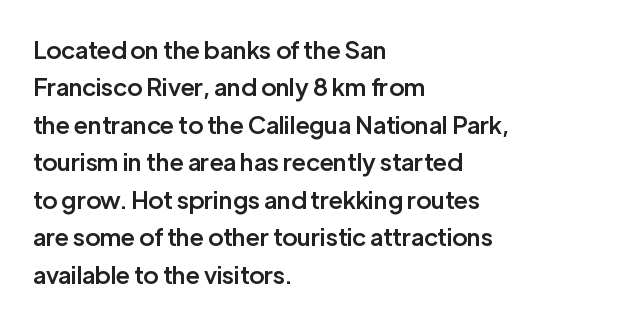
Summary of vertical rhythm: regular, with standard interline spacing. Do the letters lean? They stand straight. The passage is arranged the way most books set body copy — flush left. Bare-footed words on every line. The gaps between neighbouring characters are ordinary and unremarkable.
